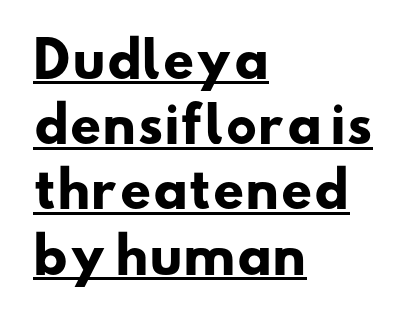
{"serif": "no", "bold": "yes", "weight": "heavy", "width": "wide", "stroke_contrast": "low", "x_height": "small", "monospaced": "no", "underline": "yes", "align": "left", "line_spacing": "normal", "line_spacing_ratio": 1.33, "letter_spacing": "normal", "letter_spacing_em": 0.0, "glyph_px": 49}
